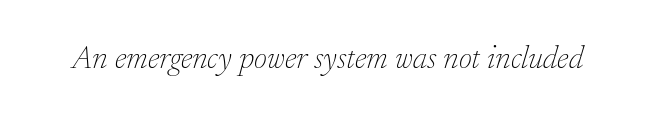
Q: Is the text bold? A: No.
Q: Is the text italic (slanted)? A: Yes, it leans right by about 17 degrees.
Q: Is the typeface a serif or a sans-serif typeface? A: Serif.
Q: Is the text underlined? A: No.
Q: Is the spacing between letters normal or unusually wide? A: Normal.
Q: Width (condensed, normal, or wide)? A: Normal.
Q: Stroke contrast? A: Low.
Q: x-height? A: Small.
Q: Monospaced? A: No.
